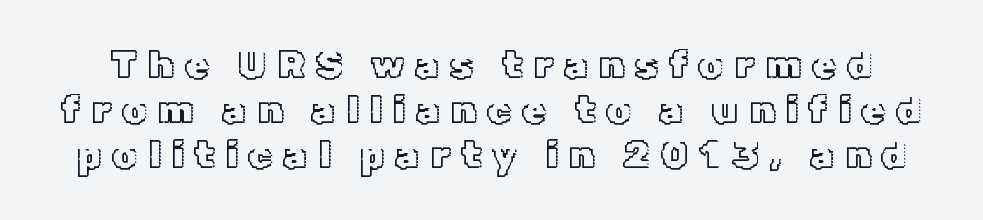
The image shows 39 px text type, upright; set line spacing 1.16x, unusually wide letter spacing (+0.27 em), not underlined; a medium x-height.
